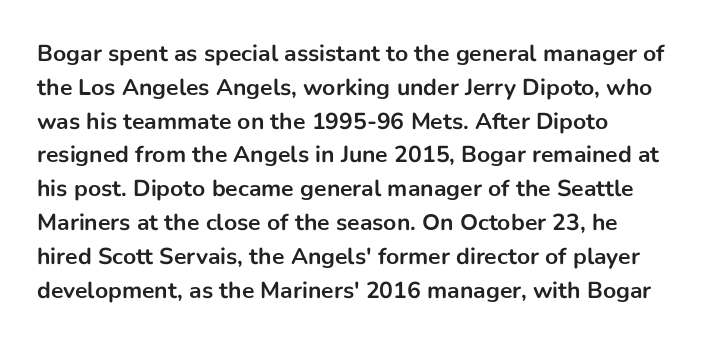
Q: Is the text bold? A: Yes.
Q: Is the text italic (slanted)? A: No, it is upright.
Q: Is the text underlined? A: No.
Q: How is the paragraph aligned? A: Left-aligned.
Q: Is the spacing between letters normal or unusually wide? A: Normal.
Q: Is the spacing between lines tight, normal or loose? A: Normal.
